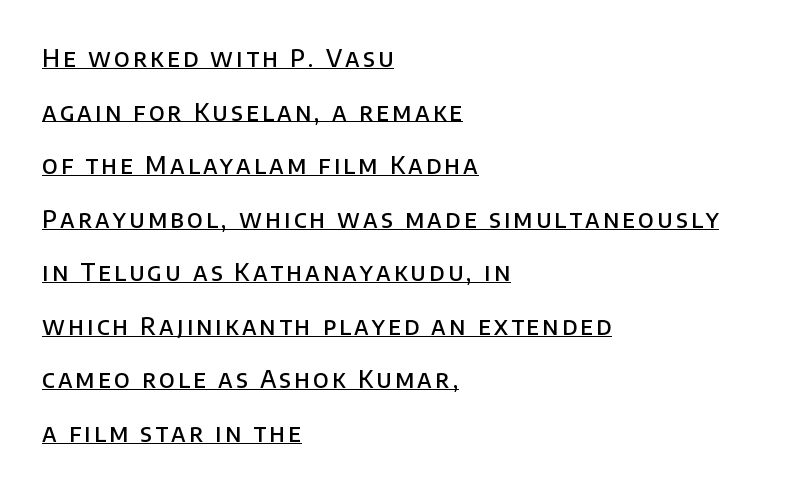
Q: Is the text bold? A: Semi-bold.
Q: Is the text italic (slanted)? A: No, it is upright.
Q: Is the text underlined? A: Yes.
Q: How is the paragraph aligned? A: Left-aligned.
Q: Is the spacing between lines tight, normal or loose? A: Loose.
